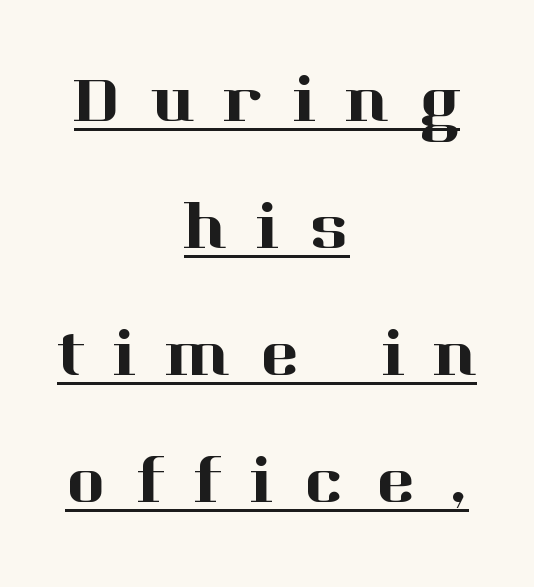
{"serif": "yes", "italic": "no", "width": "normal", "stroke_contrast": "high", "x_height": "medium", "monospaced": "no", "underline": "yes", "align": "center", "line_spacing_ratio": 1.87, "letter_spacing": "wide", "letter_spacing_em": 0.45, "glyph_px": 68}
